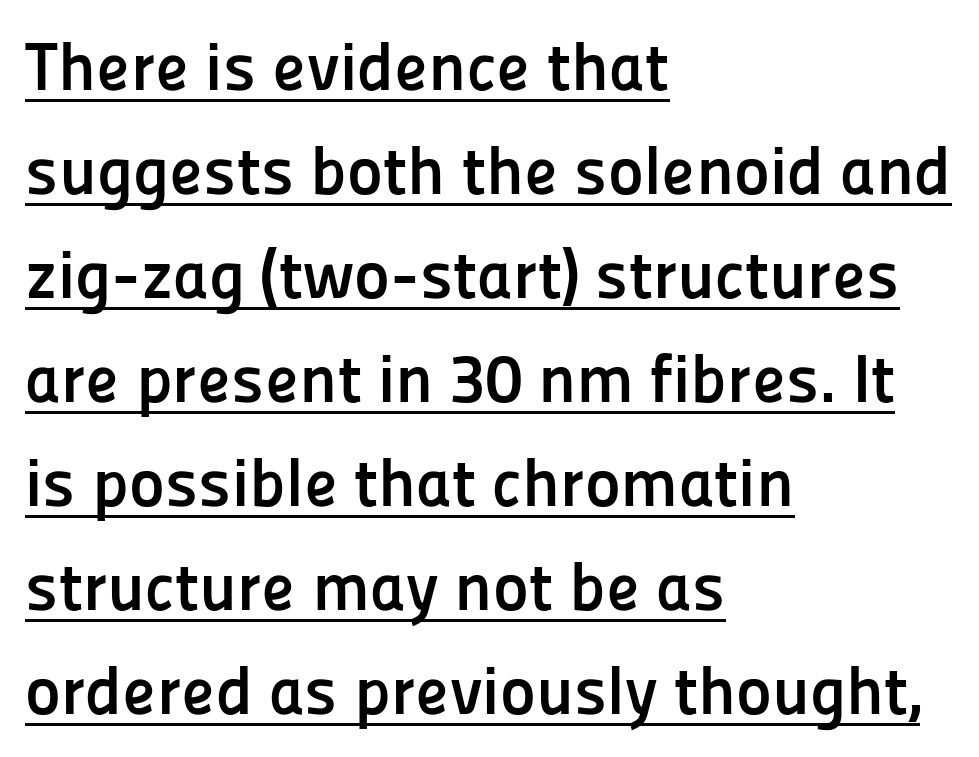
Q: Is the text bold? A: Yes.
Q: Is the text italic (slanted)? A: No, it is upright.
Q: Is the typeface a serif or a sans-serif typeface? A: Sans-serif.
Q: Is the text underlined? A: Yes.
Q: How is the paragraph aligned? A: Left-aligned.
Q: Is the spacing between letters normal or unusually wide? A: Normal.
Q: Is the spacing between lines tight, normal or loose? A: Normal.
Q: Width (condensed, normal, or wide)? A: Normal.
Q: Stroke contrast? A: Low.
Q: x-height? A: Medium.
Q: Monospaced? A: No.
